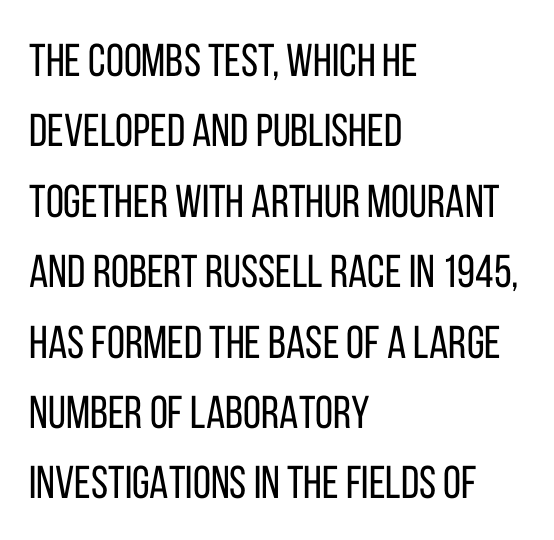
The image shows 46 px regular-weight, condensed sans-serif type, upright; set left-aligned, normal line spacing (1.53x), normal letter spacing, not underlined; low stroke contrast and a large x-height.
